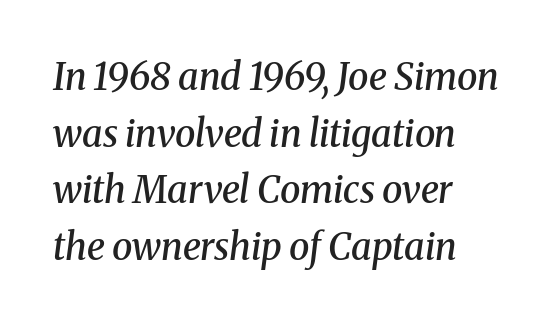
Q: Is the text bold? A: Semi-bold.
Q: Is the text italic (slanted)? A: Yes, it leans right by about 8 degrees.
Q: Is the typeface a serif or a sans-serif typeface? A: Serif.
Q: Is the text underlined? A: No.
Q: How is the paragraph aligned? A: Left-aligned.
Q: Is the spacing between letters normal or unusually wide? A: Normal.
Q: Is the spacing between lines tight, normal or loose? A: Normal.
Q: Width (condensed, normal, or wide)? A: Normal.
Q: Stroke contrast? A: Medium.
Q: x-height? A: Medium.
Q: Monospaced? A: No.
